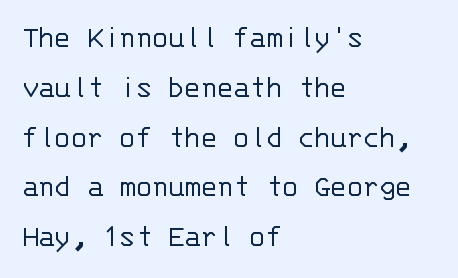
Q: Is the text bold? A: No.
Q: Is the text italic (slanted)? A: No, it is upright.
Q: Is the typeface a serif or a sans-serif typeface? A: Sans-serif.
Q: Is the text underlined? A: No.
Q: How is the paragraph aligned? A: Left-aligned.
Q: Is the spacing between letters normal or unusually wide? A: Normal.
Q: Is the spacing between lines tight, normal or loose? A: Normal.
Q: Width (condensed, normal, or wide)? A: Normal.
Q: Stroke contrast? A: Low.
Q: x-height? A: Large.
Q: Monospaced? A: Yes.
